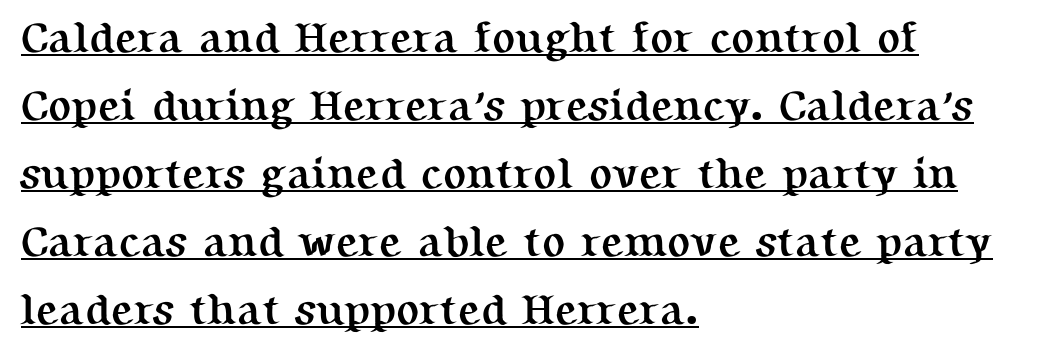
The image shows 43 px semibold serif type, upright; set left-aligned, normal line spacing (1.58x), normal letter spacing, underlined; medium stroke contrast and a medium x-height.
